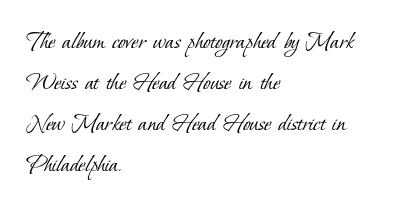
The letters look calm and open, with moderate or lighter stems. Reading down the block, your eye returns to a fixed left position each line. Look at the tracking — it's just the regular setting, nothing added. Rows of type keep a routine distance in the vertical direction. The space directly below the letters is spotless.
